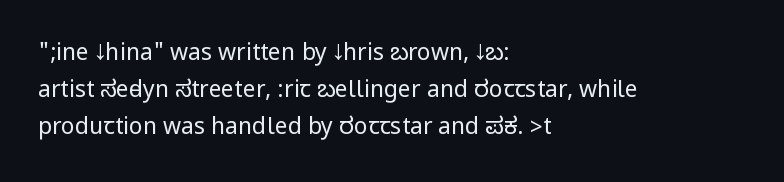
{"italic": "no", "bold": "no", "underline": "no", "align": "left", "line_spacing": "normal", "line_spacing_ratio": 1.6, "letter_spacing": "normal", "letter_spacing_em": 0.0, "glyph_px": 23}
